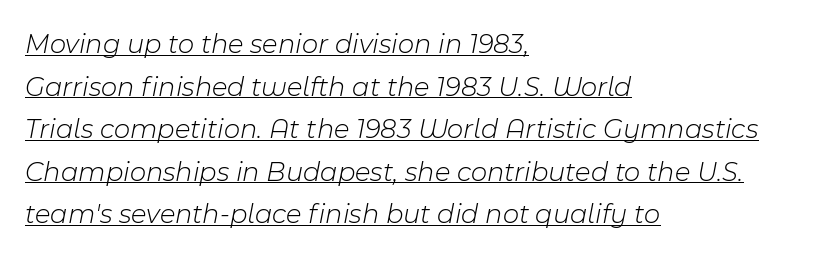
Q: Is the text bold? A: No.
Q: Is the text italic (slanted)? A: Yes, it leans right by about 11 degrees.
Q: Is the text underlined? A: Yes.
Q: How is the paragraph aligned? A: Left-aligned.
Q: Is the spacing between letters normal or unusually wide? A: Normal.
Q: Is the spacing between lines tight, normal or loose? A: Normal.
Q: Width (condensed, normal, or wide)? A: Normal.
Q: Stroke contrast? A: Low.
Q: x-height? A: Medium.
Q: Monospaced? A: No.
